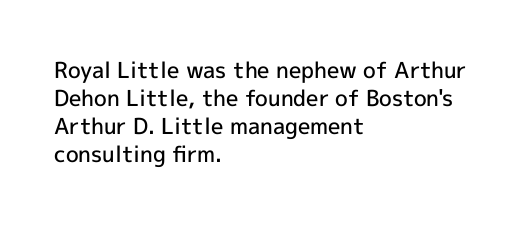
Quick note: underline off. Left-aligned paragraph, ragged on the right. Nope, not italic — everything's standing straight. The line texture is even and compact thanks to regular tracking. Successive baselines arrive at the customary interval. Firm but not heavy-handed strokes: this text is semibold.
